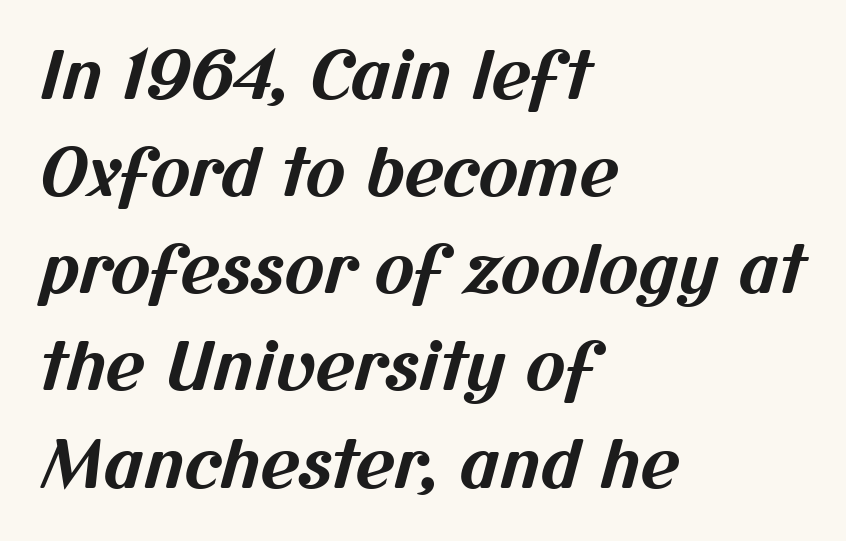
The image shows 67 px bold sans-serif type; set left-aligned, normal line spacing (1.45x), normal letter spacing, not underlined; medium stroke contrast and a medium x-height.
